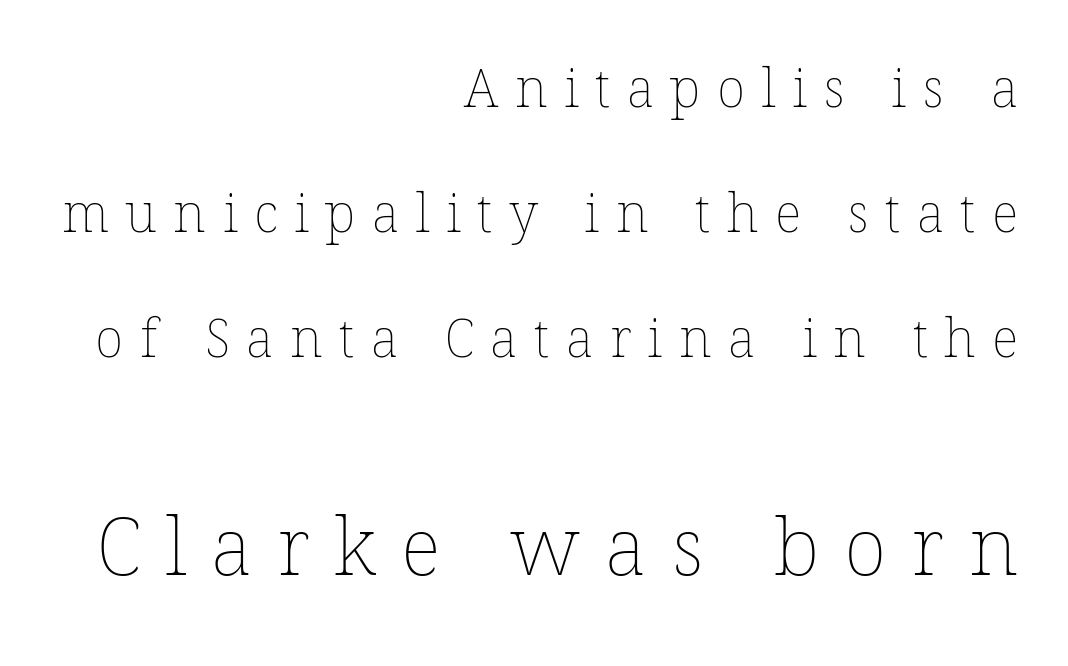
{"bold": "no", "weight": "thin", "width": "normal", "stroke_contrast": "low", "x_height": "medium", "monospaced": "no", "underline": "no", "align": "right", "line_spacing": "loose", "line_spacing_ratio": 2.36, "letter_spacing": "wide", "letter_spacing_em": 0.31, "larger_block": "second", "size_ratio": 1.51, "glyph_px": 80}
